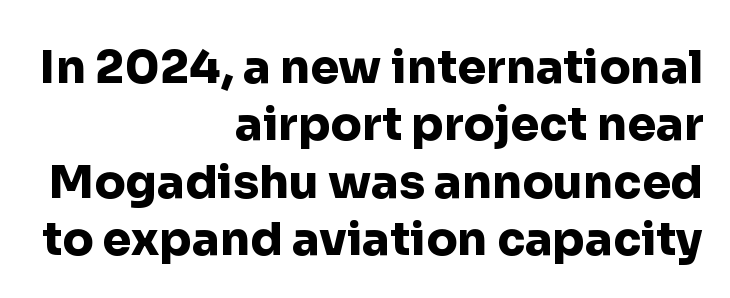
Proportional: the letters do not fall into vertical columns. The leading is moderate, giving the passage an even texture. Strokes here are thick enough to call this a true bold. Every character sits straight up, as roman type does. Anything drawn beneath the words? Only blank space.
